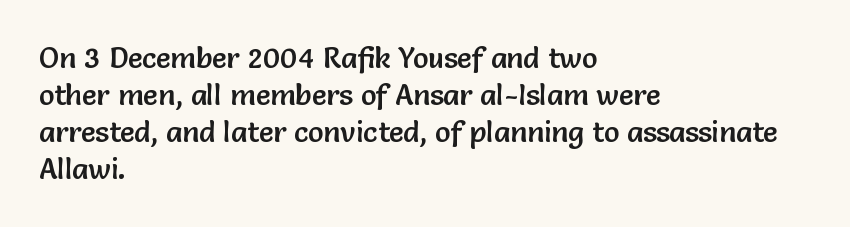
Has an underline been added? It has not. Is the letter spacing exaggerated? No — it looks like the ordinary default. Is this a fixed-width face? No — the glyphs have proportional, varying widths. It's the straight-up-and-down kind of type. Horizontally, the lines are justified to the leading edge only.
